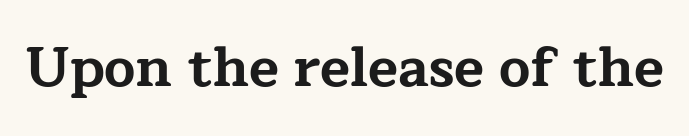
Q: Is the text bold? A: Yes.
Q: Is the text italic (slanted)? A: No, it is upright.
Q: Is the typeface a serif or a sans-serif typeface? A: Serif.
Q: Is the text underlined? A: No.
Q: Is the spacing between letters normal or unusually wide? A: Normal.
Q: Width (condensed, normal, or wide)? A: Wide.
Q: Stroke contrast? A: Low.
Q: x-height? A: Medium.
Q: Monospaced? A: No.
